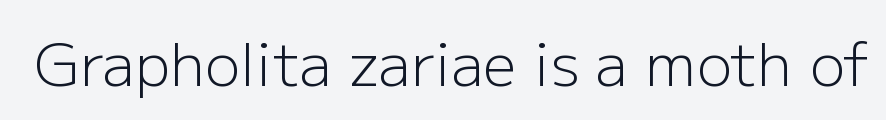
A sans-serif font was chosen for this passage. You could not count columns in this text — the font is proportionally spaced. The words here are not underlined. Tracking value appears to be zero — textbook default spacing. The lettering holds an erect, upright posture throughout. The passage shown is not bold in any degree.
